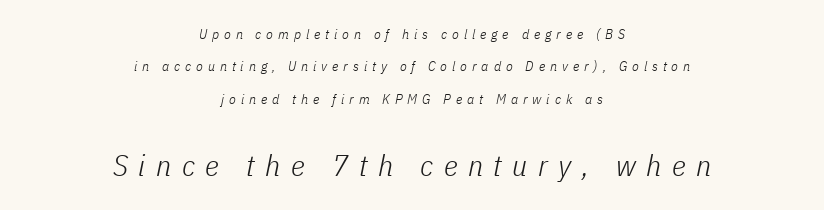
Designer's note — italics engaged. Leading is clearly above the norm, producing a sparse column. Note: smaller setting up top, larger setting below. Is the stroke heavy? The answer is a plain regular-or-lighter. What stands out about the letter spacing? Its width — letters are far apart.
